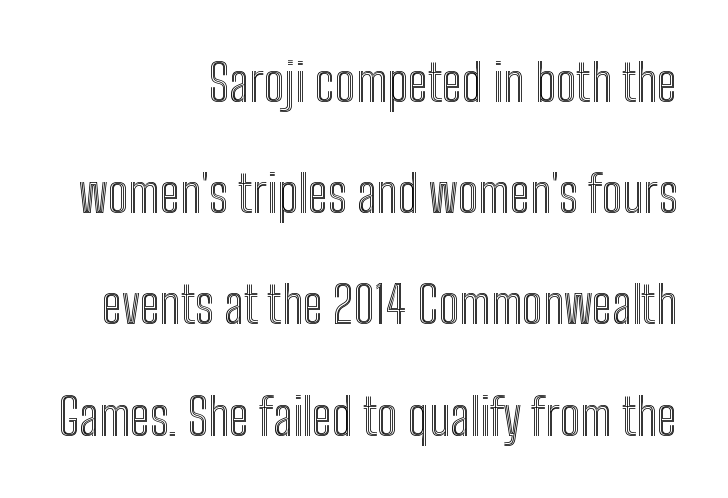
{"italic": "no", "width": "condensed", "x_height": "medium", "monospaced": "no", "underline": "no", "align": "right", "line_spacing": "loose", "line_spacing_ratio": 2.18, "letter_spacing": "normal", "letter_spacing_em": 0.0, "glyph_px": 51}
